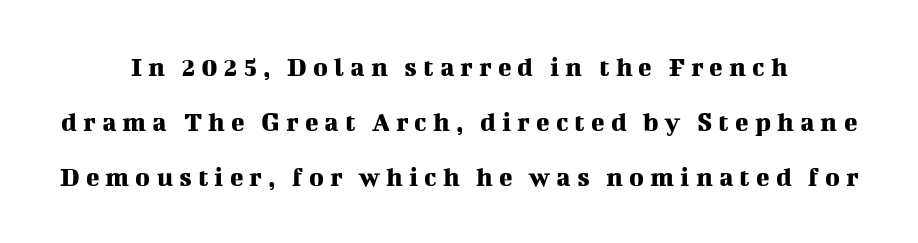
Q: Is the text italic (slanted)? A: No, it is upright.
Q: Is the typeface a serif or a sans-serif typeface? A: Serif.
Q: Is the text underlined? A: No.
Q: How is the paragraph aligned? A: Centered.
Q: Is the spacing between letters normal or unusually wide? A: Unusually wide.
Q: Is the spacing between lines tight, normal or loose? A: Loose.
Q: Width (condensed, normal, or wide)? A: Normal.
Q: Stroke contrast? A: Medium.
Q: x-height? A: Medium.
Q: Monospaced? A: No.
